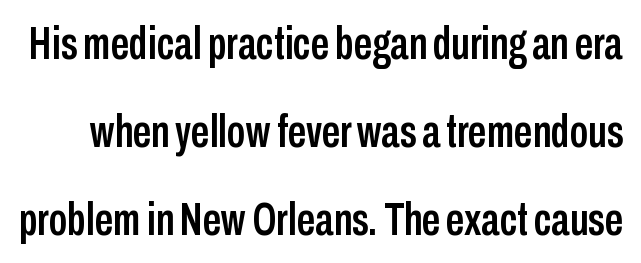
Q: Is the text italic (slanted)? A: No, it is upright.
Q: Is the typeface a serif or a sans-serif typeface? A: Sans-serif.
Q: Is the text underlined? A: No.
Q: Is the spacing between letters normal or unusually wide? A: Normal.
Q: Is the spacing between lines tight, normal or loose? A: Loose.
Q: Width (condensed, normal, or wide)? A: Condensed.
Q: Stroke contrast? A: Low.
Q: x-height? A: Medium.
Q: Monospaced? A: No.
